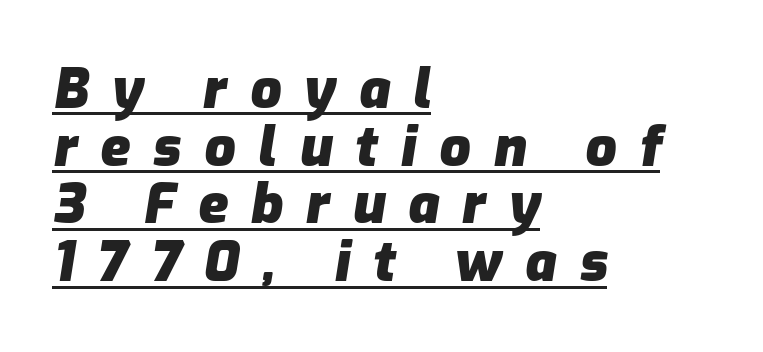
{"italic": "yes", "lean": "right", "slant_degrees": 9, "bold": "yes", "weight": "heavy", "width": "normal", "stroke_contrast": "low", "x_height": "medium", "monospaced": "no", "underline": "yes", "align": "left", "line_spacing": "tight", "line_spacing_ratio": 1.05, "letter_spacing": "wide", "letter_spacing_em": 0.41, "glyph_px": 55}
